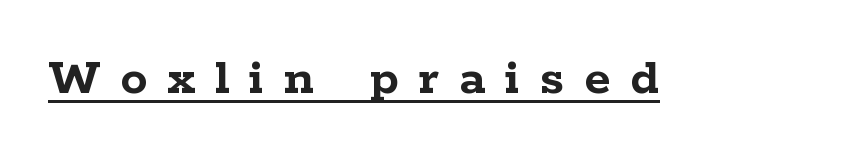
The lettering stays uniformly vertical, giving the passage a roman look. Does a line run under the words? Yes, clearly. The font is running at its bold setting. Is this a sans? No — the strokes have serifs. Tracking here is generous; glyphs stand well apart from one another.
